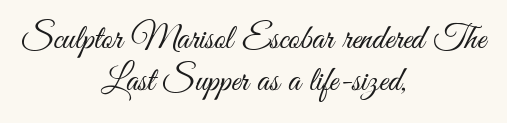
Q: Is the text bold? A: No.
Q: Is the text italic (slanted)? A: Yes.
Q: Is the typeface a serif or a sans-serif typeface? A: Sans-serif.
Q: Is the text underlined? A: No.
Q: How is the paragraph aligned? A: Centered.
Q: Is the spacing between letters normal or unusually wide? A: Normal.
Q: Width (condensed, normal, or wide)? A: Condensed.
Q: Stroke contrast? A: Medium.
Q: x-height? A: Small.
Q: Monospaced? A: No.
